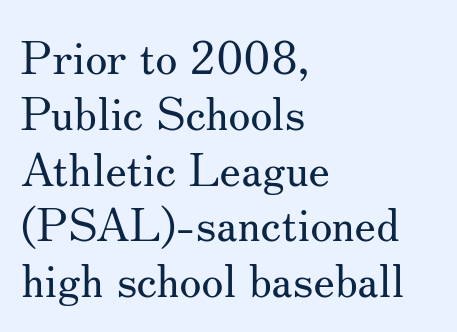
{"serif": "yes", "italic": "no", "bold": "no", "weight": "regular", "width": "normal", "stroke_contrast": "medium", "x_height": "small", "monospaced": "no", "underline": "no", "align": "left", "line_spacing_ratio": 1.24, "letter_spacing": "normal", "letter_spacing_em": 0.0, "glyph_px": 45}
